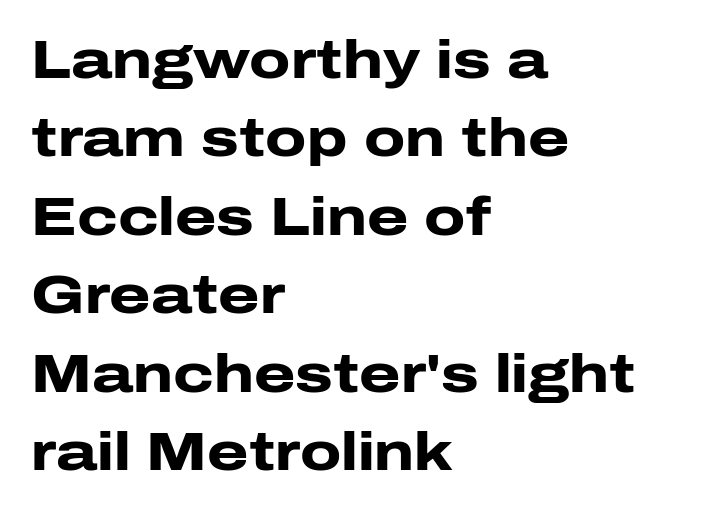
The letters advance in unequal steps, a hallmark of proportional type. Between one letter and the next there's only the usual sliver of space. Is there much room between lines? A standard amount, neither cramped nor airy. The face used here is a sans, in the tradition of grotesques and geometrics. The passage is arranged the way most books set body copy — flush left.
